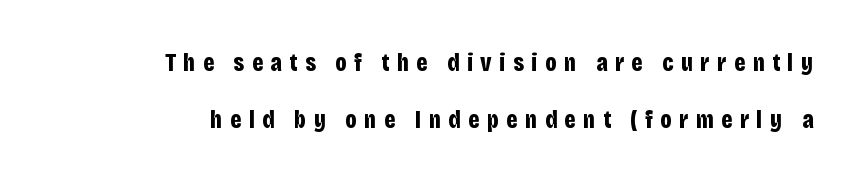
{"italic": "no", "bold": "yes", "underline": "no", "align": "right", "line_spacing": "loose", "line_spacing_ratio": 2.28, "letter_spacing": "wide", "letter_spacing_em": 0.3, "glyph_px": 25}
